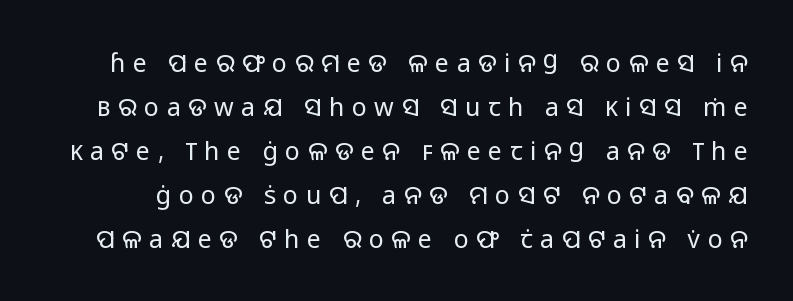
{"italic": "no", "bold": "no", "underline": "no", "line_spacing_ratio": 1.76, "letter_spacing": "wide", "letter_spacing_em": 0.3, "glyph_px": 25}
